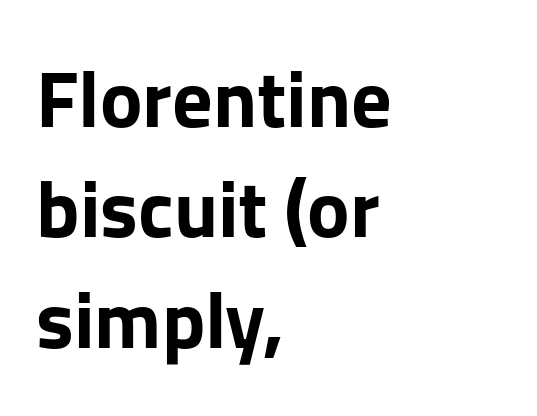
{"serif": "no", "italic": "no", "bold": "yes", "weight": "bold", "width": "normal", "stroke_contrast": "low", "x_height": "medium", "monospaced": "no", "underline": "no", "align": "left", "line_spacing": "normal", "line_spacing_ratio": 1.38, "letter_spacing": "normal", "letter_spacing_em": 0.0, "glyph_px": 80}
